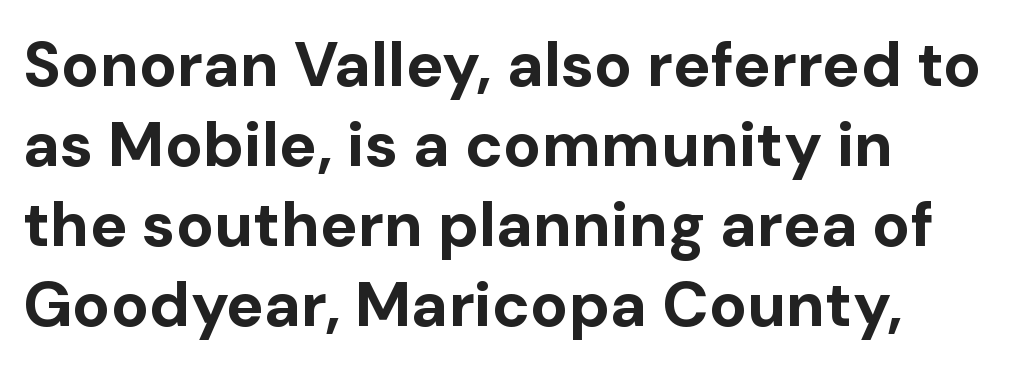
The image shows 63 px bold sans-serif type, upright; set normal line spacing (1.27x), normal letter spacing, not underlined; low stroke contrast and a medium x-height.
